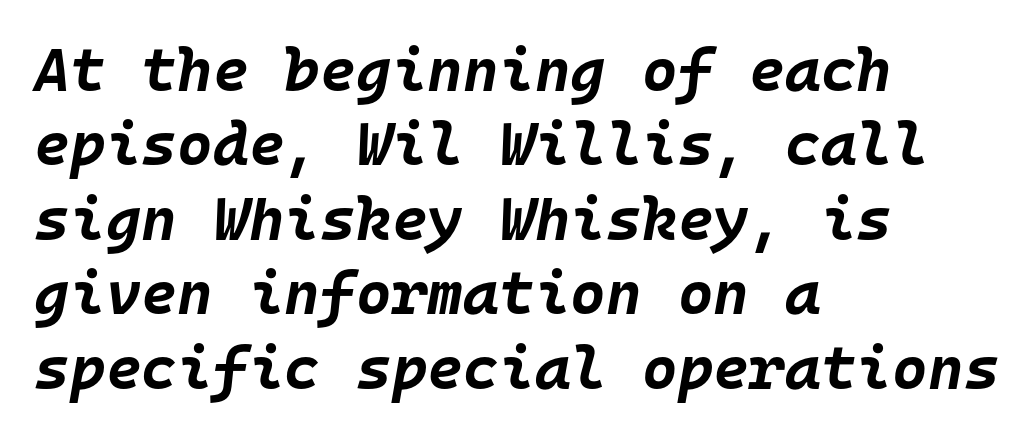
The image shows 61 px bold type, italic (leaning right), monospaced; set left-aligned, line spacing 1.22x, normal letter spacing, not underlined; low stroke contrast and a large x-height.
